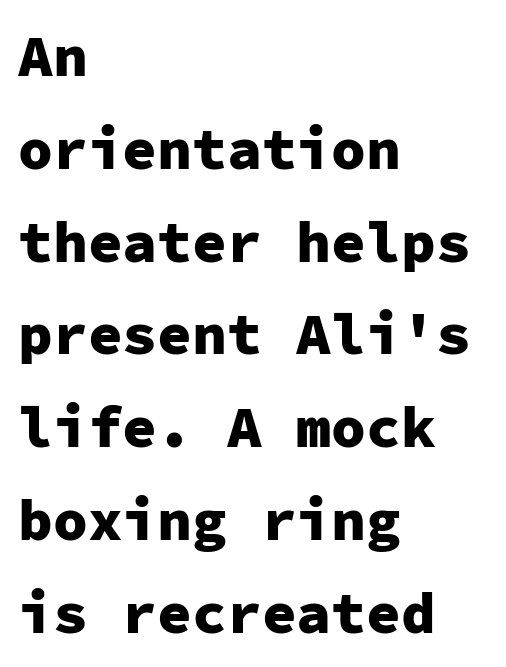
The image shows 58 px heavy sans-serif type, upright, monospaced; set left-aligned, normal line spacing (1.6x), normal letter spacing, not underlined; low stroke contrast and a medium x-height.
